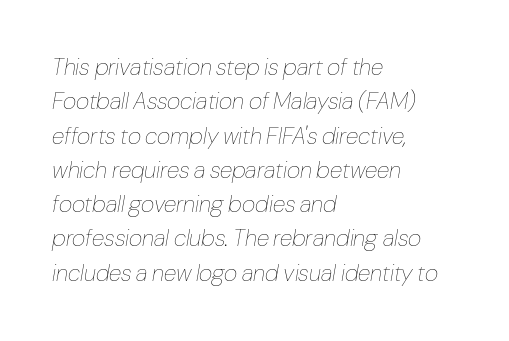
Each stroke keeps to a modest, everyday thickness or less. Regarding leading, the lines here are spaced in the standard way. Nobody touched the tracking dial on this one. The rendering anchors every line to the left-hand side. You can tell it's italic because the verticals aren't actually vertical. Clear beneath every line of the passage.
